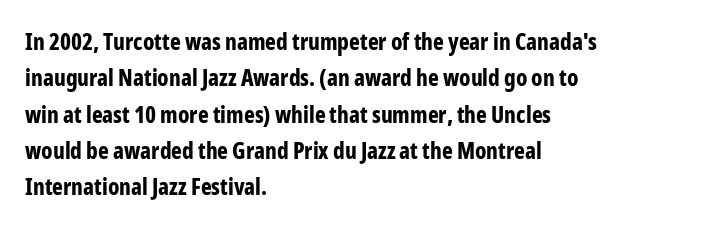
{"italic": "no", "bold": "yes", "underline": "no", "align": "left", "line_spacing": "normal", "line_spacing_ratio": 1.58, "letter_spacing": "normal", "letter_spacing_em": 0.0, "glyph_px": 23}
